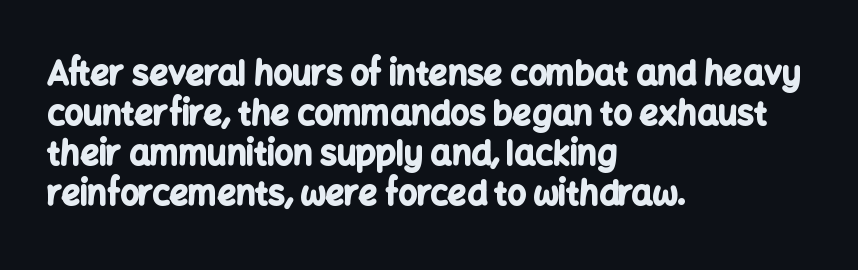
{"serif": "no", "italic": "no", "bold": "yes", "weight": "bold", "width": "normal", "stroke_contrast": "low", "x_height": "medium", "monospaced": "no", "underline": "no", "align": "left", "line_spacing_ratio": 1.21, "letter_spacing": "normal", "letter_spacing_em": 0.0, "glyph_px": 33}
